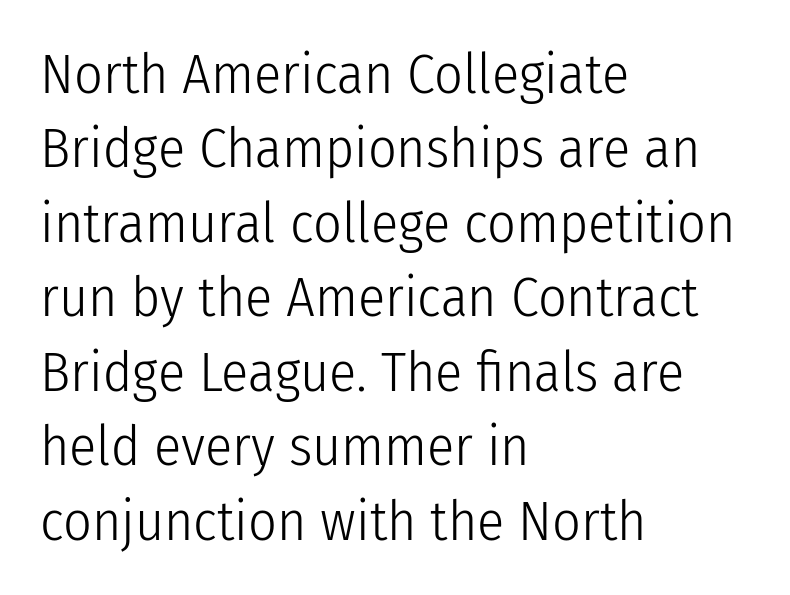
Q: Is the text bold? A: No.
Q: Is the text italic (slanted)? A: No, it is upright.
Q: Is the typeface a serif or a sans-serif typeface? A: Sans-serif.
Q: Is the text underlined? A: No.
Q: How is the paragraph aligned? A: Left-aligned.
Q: Is the spacing between letters normal or unusually wide? A: Normal.
Q: Is the spacing between lines tight, normal or loose? A: Normal.
Q: Width (condensed, normal, or wide)? A: Condensed.
Q: Stroke contrast? A: Low.
Q: x-height? A: Medium.
Q: Monospaced? A: No.
